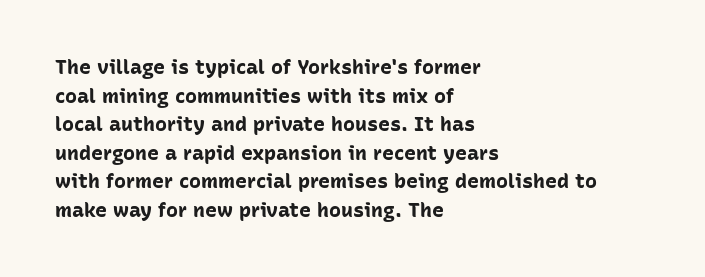
This sample uses an upright cut, with every glyph sitting square on the baseline. Only glyphs here, with clear space below each row. Visually the block forms a straight wall on the left and a jagged coastline on the right. Its strokes are broad and dark, the hallmark of bold type. This block has exactly the height ordinary leading produces. The passage shown has conventional tracking throughout.
